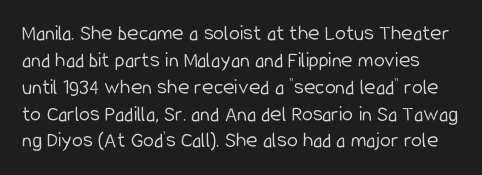
A quiet, ordinary-to-light weight characterises the typeface. A roman cut, with each character standing at attention. Default kerning and tracking; the words read as compact shapes. The string is rendered with underlining switched off.
